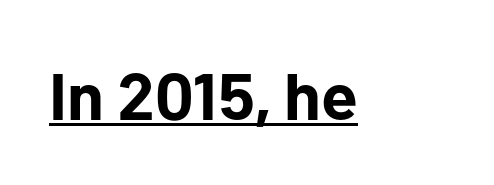
{"serif": "no", "italic": "no", "bold": "yes", "weight": "bold", "width": "normal", "stroke_contrast": "low", "x_height": "medium", "monospaced": "no", "underline": "yes", "letter_spacing": "normal", "letter_spacing_em": 0.0, "glyph_px": 66}
